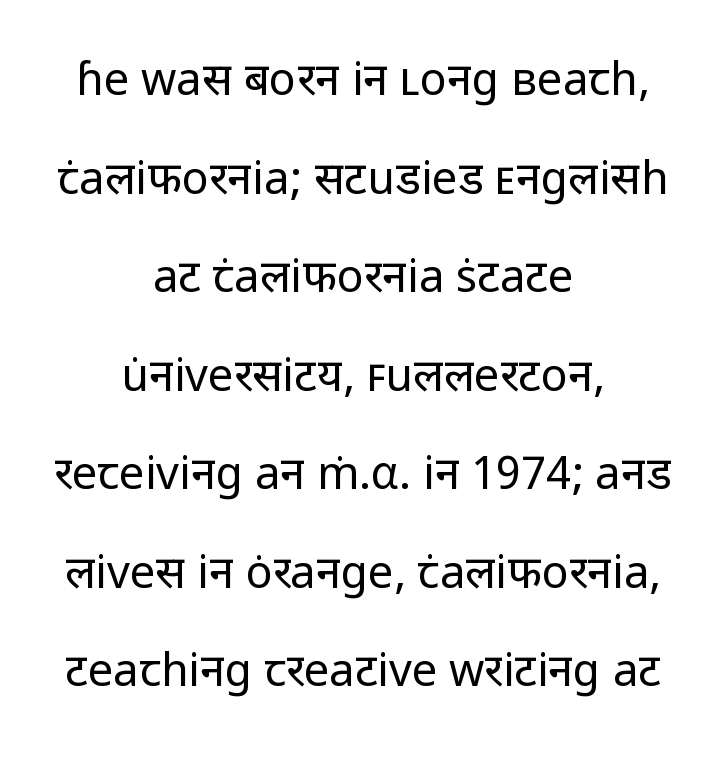
The image shows 45 px regular-weight sans-serif type, upright; set centered, loose line spacing (2.19x), normal letter spacing, not underlined; low stroke contrast and a medium x-height.
